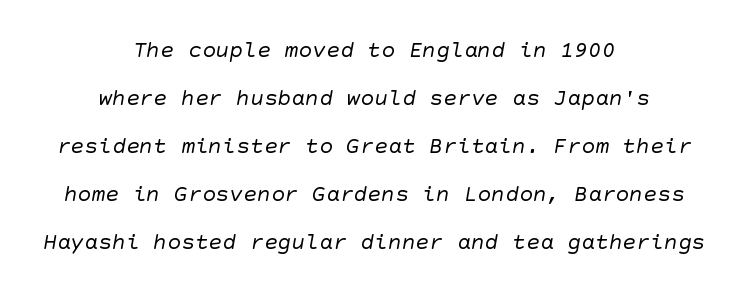
{"bold": "no", "underline": "no", "align": "center", "line_spacing": "loose", "line_spacing_ratio": 2.09, "letter_spacing": "normal", "letter_spacing_em": 0.0, "glyph_px": 23}
